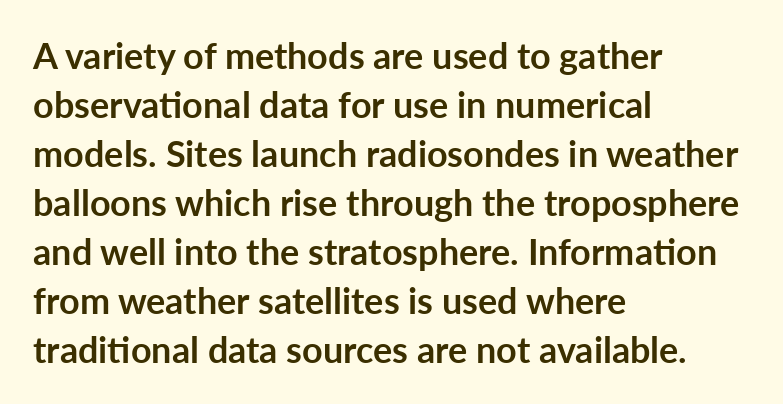
{"serif": "no", "italic": "no", "bold": "yes", "weight": "semibold", "width": "normal", "stroke_contrast": "low", "x_height": "medium", "monospaced": "no", "underline": "no", "align": "left", "line_spacing": "normal", "line_spacing_ratio": 1.36, "letter_spacing": "normal", "letter_spacing_em": 0.0, "glyph_px": 36}
